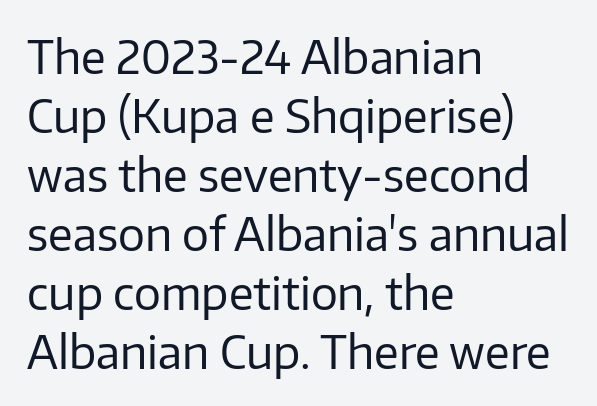
The image shows 45 px regular-weight sans-serif type, upright; set left-aligned, normal line spacing (1.31x), normal letter spacing, not underlined; low stroke contrast and a medium x-height.
